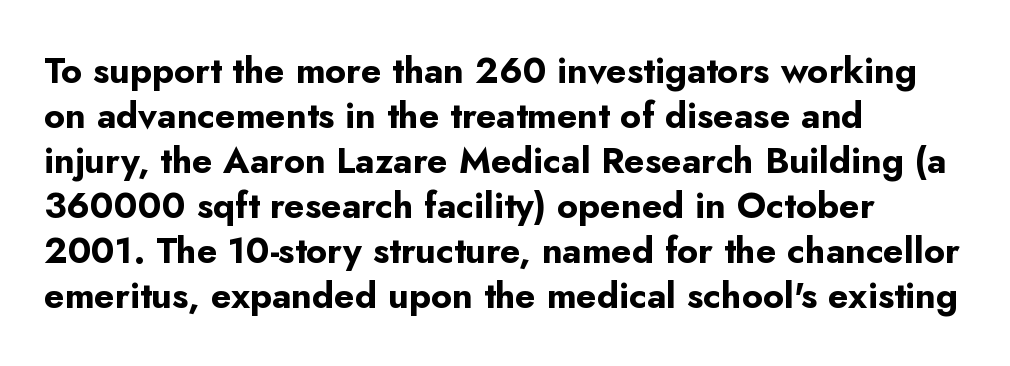
{"serif": "no", "italic": "no", "bold": "yes", "weight": "bold", "width": "normal", "stroke_contrast": "low", "x_height": "small", "monospaced": "no", "underline": "no", "align": "left", "line_spacing": "normal", "line_spacing_ratio": 1.25, "letter_spacing": "normal", "letter_spacing_em": 0.0, "glyph_px": 36}
